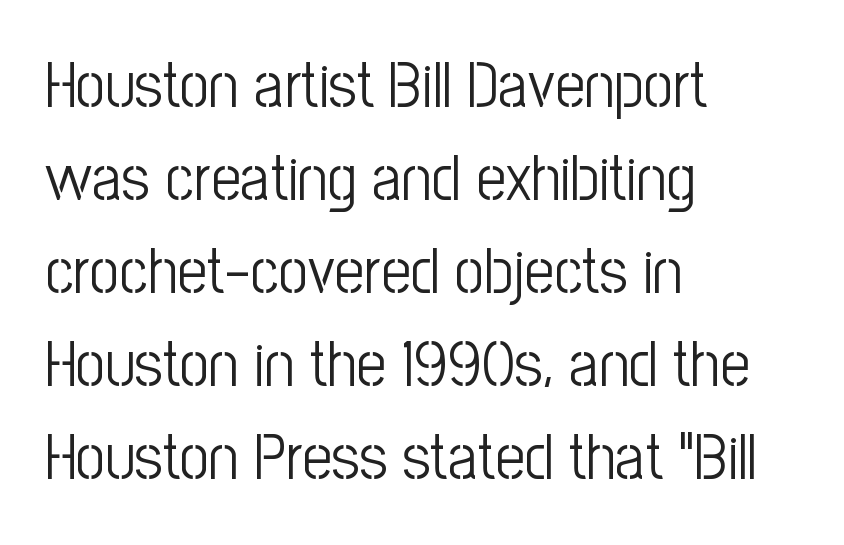
{"serif": "no", "italic": "no", "bold": "no", "weight": "light", "width": "condensed", "stroke_contrast": "low", "x_height": "medium", "monospaced": "no", "underline": "no", "align": "left", "line_spacing": "normal", "line_spacing_ratio": 1.43, "letter_spacing": "normal", "letter_spacing_em": 0.0, "glyph_px": 65}
